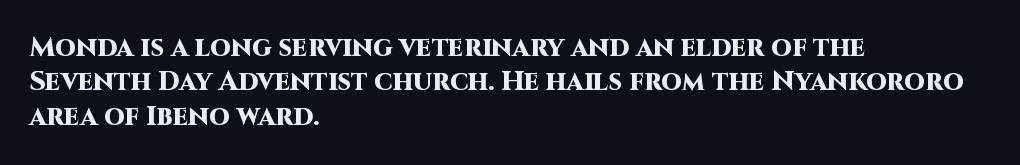
The image shows 27 px bold type, upright; set left-aligned, normal line spacing (1.27x), normal letter spacing, not underlined.
